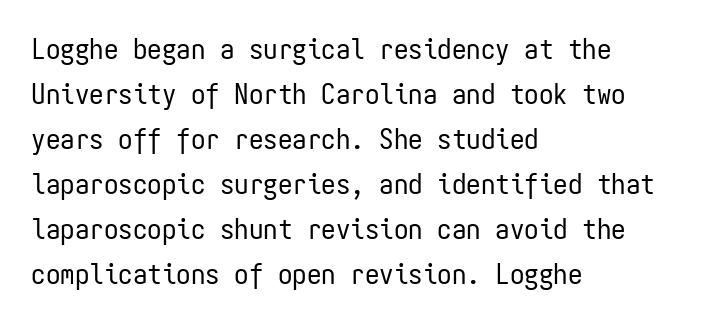
The image shows 29 px regular-weight, condensed sans-serif type, upright, monospaced; set left-aligned, normal line spacing (1.55x), normal letter spacing, not underlined; low stroke contrast and a medium x-height.
